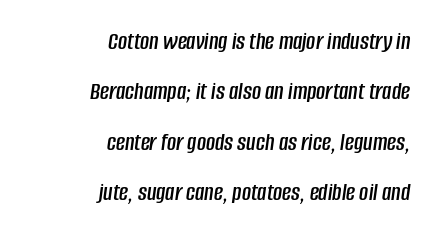
Each new line begins a long way beneath the previous one. The compositor pushed each line to the right boundary. Rendered with sloped, italic letterforms. Quick note: underline off. Here the glyphs are tracked normally, forming tight word shapes.
